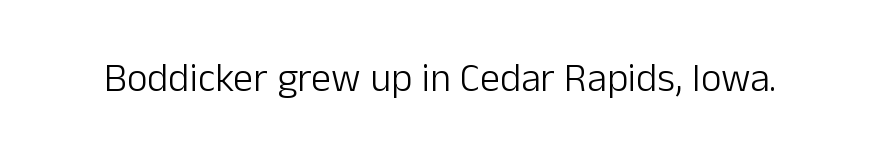
The image shows 40 px light sans-serif type, upright; set normal letter spacing, not underlined; low stroke contrast and a medium x-height.
